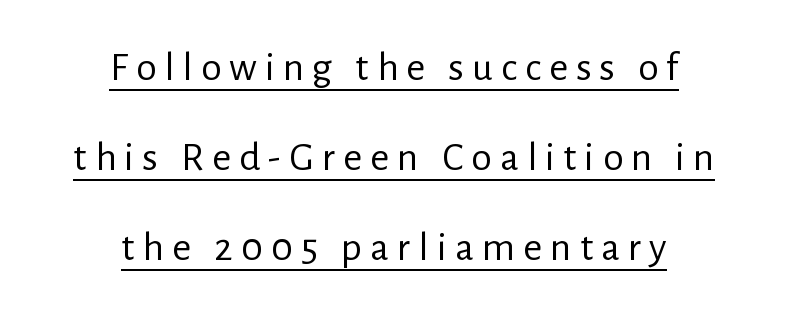
Type style note: lacks serifs. The letterforms sit at book weight or below. The compositor balanced each line on the midline. Vertical strokes here are truly vertical. A great deal of white space separates one row of letters from the next. Underline: present.
